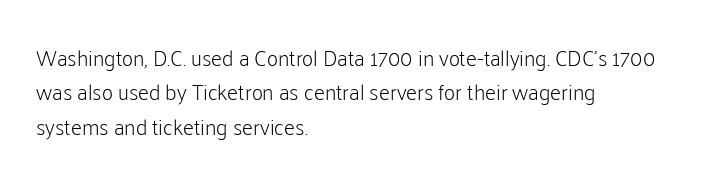
{"italic": "no", "bold": "no", "underline": "no", "align": "left", "line_spacing": "normal", "line_spacing_ratio": 1.56, "letter_spacing": "normal", "letter_spacing_em": 0.0, "glyph_px": 22}
